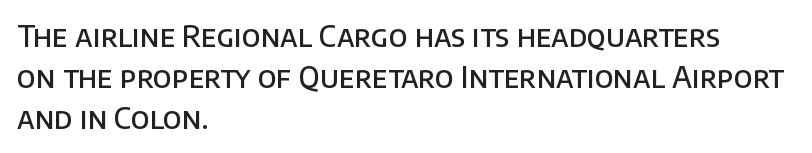
{"serif": "no", "italic": "no", "bold": "semi", "weight": "semibold", "width": "normal", "stroke_contrast": "low", "x_height": "large", "monospaced": "no", "underline": "no", "align": "left", "line_spacing": "normal", "line_spacing_ratio": 1.41, "letter_spacing": "normal", "letter_spacing_em": 0.0, "glyph_px": 29}
